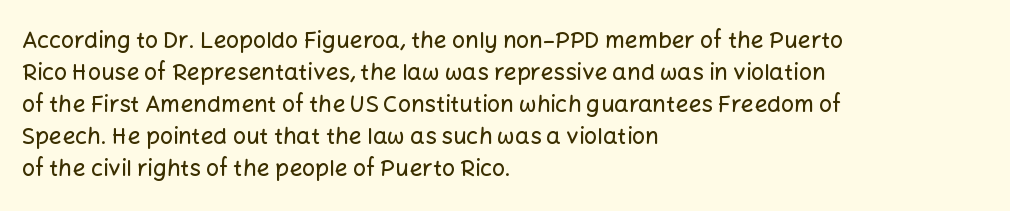
These lines are set flush left with a ragged right edge. Nope, not italic — everything's standing straight. Observe the ordinary spacing: letters are neighbours, not strangers. Vertically, the passage feels balanced, rows spaced as you'd expect. Has an underline been added? It has not.
